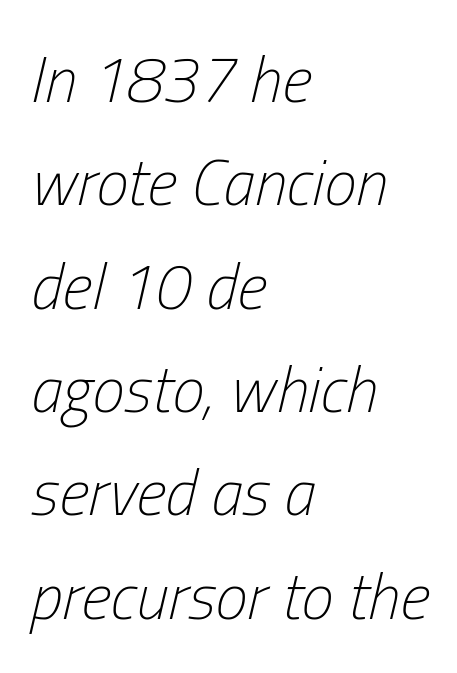
Q: Is the text bold? A: No.
Q: Is the text italic (slanted)? A: Yes, it leans right by about 13 degrees.
Q: Is the text underlined? A: No.
Q: How is the paragraph aligned? A: Left-aligned.
Q: Is the spacing between letters normal or unusually wide? A: Normal.
Q: Is the spacing between lines tight, normal or loose? A: Normal.
Q: Width (condensed, normal, or wide)? A: Condensed.
Q: Stroke contrast? A: Low.
Q: x-height? A: Medium.
Q: Monospaced? A: No.
